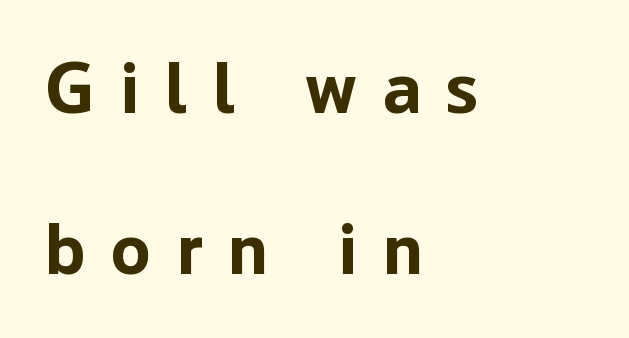
Q: Is the text bold? A: Yes.
Q: Is the text italic (slanted)? A: No, it is upright.
Q: Is the typeface a serif or a sans-serif typeface? A: Sans-serif.
Q: Is the text underlined? A: No.
Q: How is the paragraph aligned? A: Left-aligned.
Q: Is the spacing between letters normal or unusually wide? A: Unusually wide.
Q: Is the spacing between lines tight, normal or loose? A: Loose.
Q: Width (condensed, normal, or wide)? A: Normal.
Q: Stroke contrast? A: Low.
Q: x-height? A: Medium.
Q: Monospaced? A: No.
